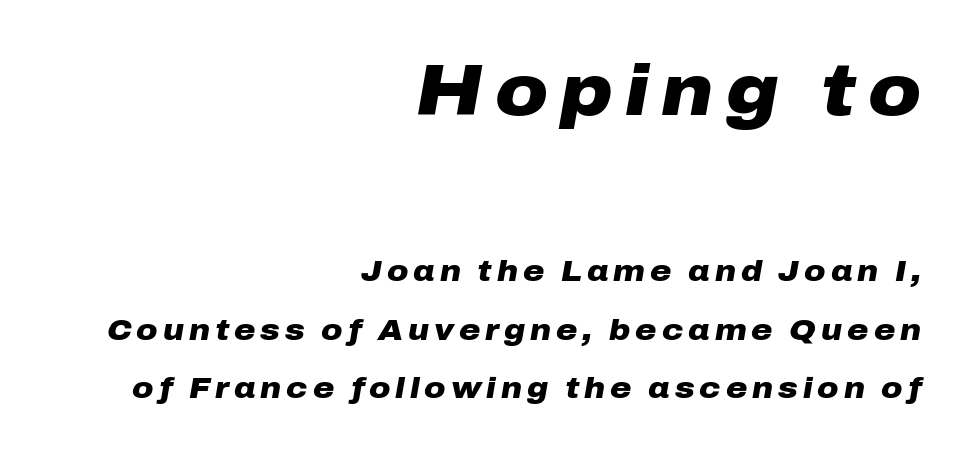
Q: Is the text bold? A: Yes.
Q: Is the text italic (slanted)? A: Yes, it leans right by about 10 degrees.
Q: Is the text underlined? A: No.
Q: How is the paragraph aligned? A: Right-aligned.
Q: Is the spacing between lines tight, normal or loose? A: Loose.
Q: Which block of text is set in a larger size, the first (top) or the second (bottom)? A: The first (top) one.
Q: Width (condensed, normal, or wide)? A: Wide.
Q: Stroke contrast? A: Low.
Q: x-height? A: Medium.
Q: Monospaced? A: No.
